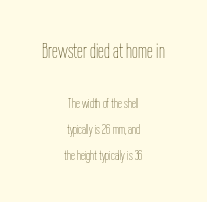
Q: Is the text bold? A: No.
Q: Is the text italic (slanted)? A: No, it is upright.
Q: Is the text underlined? A: No.
Q: How is the paragraph aligned? A: Centered.
Q: Is the spacing between letters normal or unusually wide? A: Normal.
Q: Which block of text is set in a larger size, the first (top) or the second (bottom)? A: The first (top) one.
